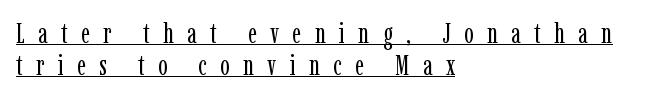
{"serif": "yes", "italic": "no", "bold": "no", "weight": "regular", "width": "condensed", "stroke_contrast": "low", "x_height": "medium", "monospaced": "no", "underline": "yes", "align": "left", "line_spacing": "tight", "line_spacing_ratio": 1.15, "letter_spacing": "wide", "letter_spacing_em": 0.48, "glyph_px": 28}
